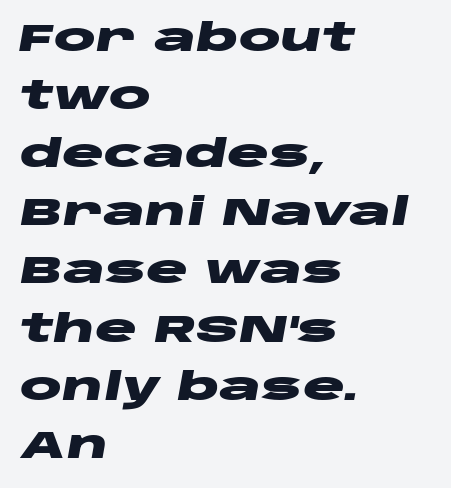
{"italic": "yes", "lean": "right", "slant_degrees": 10, "bold": "yes", "weight": "heavy", "width": "wide", "stroke_contrast": "low", "x_height": "large", "monospaced": "no", "underline": "no", "align": "left", "line_spacing": "normal", "line_spacing_ratio": 1.49, "letter_spacing": "normal", "letter_spacing_em": 0.0, "glyph_px": 39}
